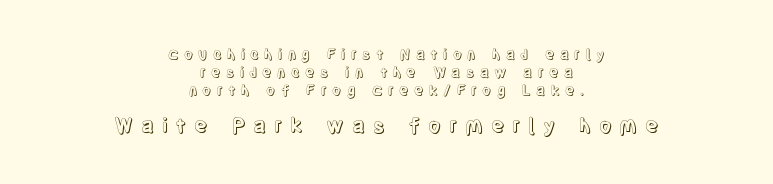
Every stem runs plumb, perpendicular to the baseline. In terms of letterspacing, this is a distinctly airy, spread setting. The lines in this sample share a center point and differ in where they start and stop. Regarding leading, the lines here are spaced in the standard way. Check under the words: just untouched page. Visually, the bottom section dominates because its glyphs are scaled up.
